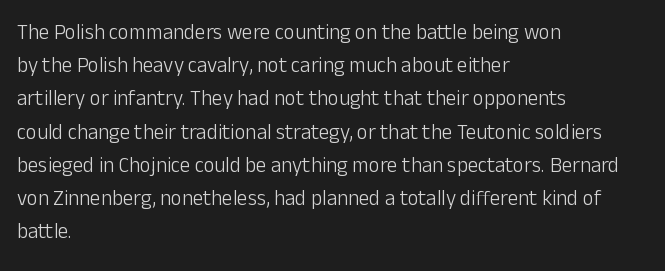
The face looks like a standard text weight, possibly lighter. Short and long lines alike share a common starting point at left. Vertically, the passage feels balanced, rows spaced as you'd expect. A bare baseline throughout the passage. Here the glyphs are tracked normally, forming tight word shapes.
